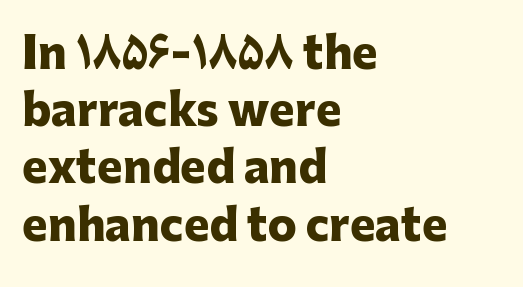
The image shows 43 px heavy sans-serif type, upright; set left-aligned, normal line spacing (1.33x), normal letter spacing, not underlined; low stroke contrast and a medium x-height.
